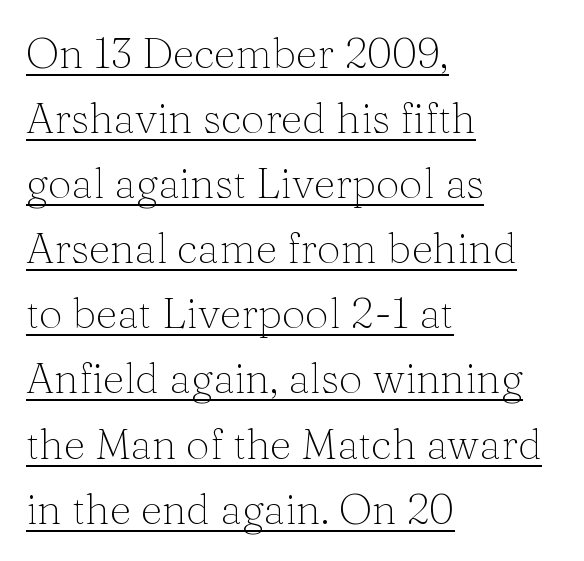
{"serif": "yes", "italic": "no", "bold": "no", "weight": "light", "width": "normal", "stroke_contrast": "medium", "x_height": "medium", "monospaced": "no", "underline": "yes", "align": "left", "line_spacing": "normal", "line_spacing_ratio": 1.55, "letter_spacing": "normal", "letter_spacing_em": 0.0, "glyph_px": 42}
